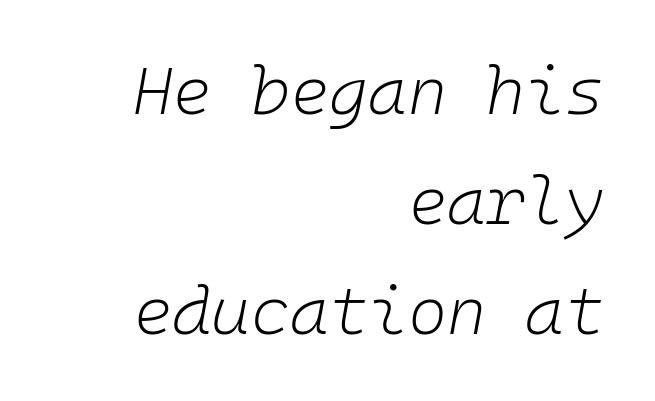
A student would call this right alignment; a typographer would say flush right, rag left. Rendered with sloped, italic letterforms. Tracking here is standard; glyphs follow each other at the usual distance. Each letter, wide or thin by design, is forced into the same width here. The block of text has a typical density, with ordinary space between rows.
